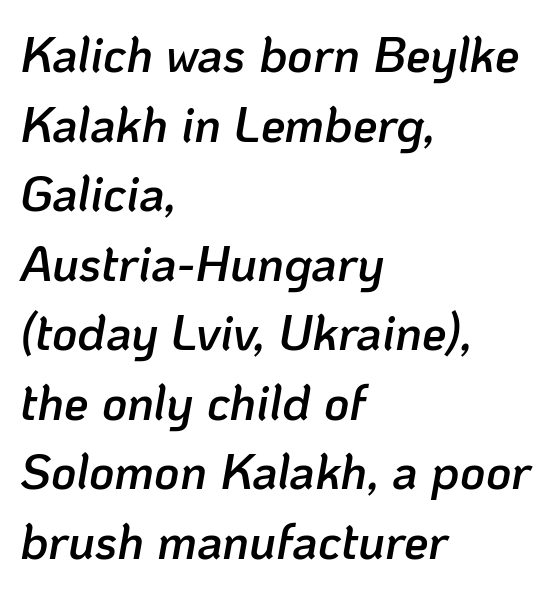
{"italic": "yes", "lean": "right", "slant_degrees": 10, "bold": "semi", "weight": "semibold", "width": "normal", "stroke_contrast": "low", "x_height": "medium", "monospaced": "no", "underline": "no", "align": "left", "line_spacing": "normal", "line_spacing_ratio": 1.42, "letter_spacing": "normal", "letter_spacing_em": 0.0, "glyph_px": 49}
